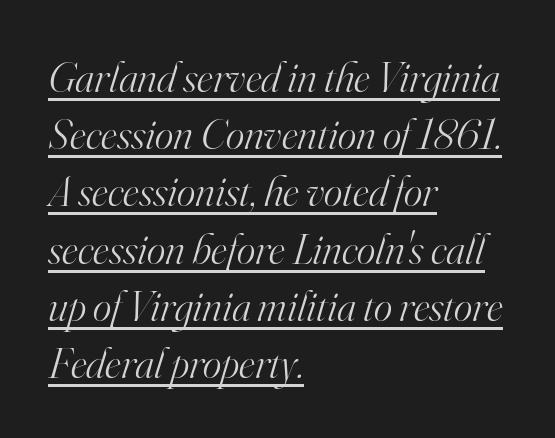
Q: Is the text bold? A: No.
Q: Is the text italic (slanted)? A: Yes, it leans right by about 16 degrees.
Q: Is the typeface a serif or a sans-serif typeface? A: Serif.
Q: Is the text underlined? A: Yes.
Q: How is the paragraph aligned? A: Left-aligned.
Q: Is the spacing between letters normal or unusually wide? A: Normal.
Q: Is the spacing between lines tight, normal or loose? A: Normal.
Q: Width (condensed, normal, or wide)? A: Normal.
Q: Stroke contrast? A: High.
Q: x-height? A: Small.
Q: Monospaced? A: No.
